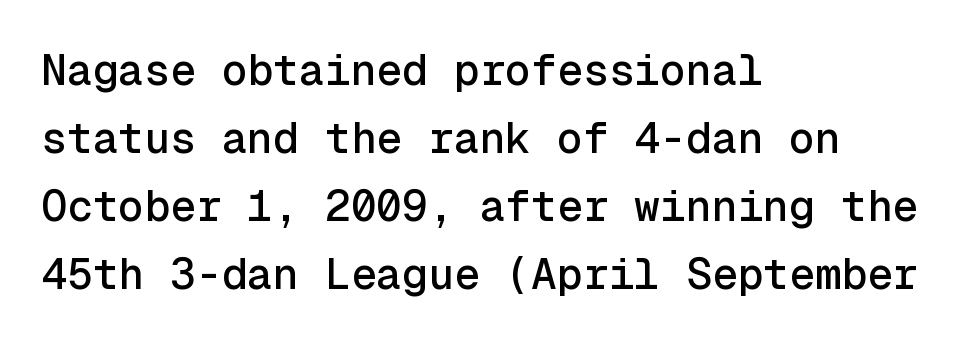
{"serif": "no", "italic": "no", "width": "normal", "x_height": "medium", "monospaced": "yes", "underline": "no", "align": "left", "line_spacing": "normal", "line_spacing_ratio": 1.58, "letter_spacing": "normal", "letter_spacing_em": 0.0, "glyph_px": 43}
